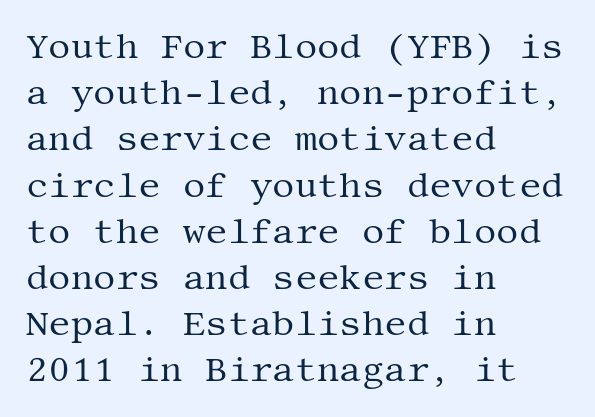
Is there much room between lines? A standard amount, neither cramped nor airy. Letterform terminals end in serifs throughout the passage. The gap between lines stays unmarked. Tall strokes in this sample are plumb rather than angled.
